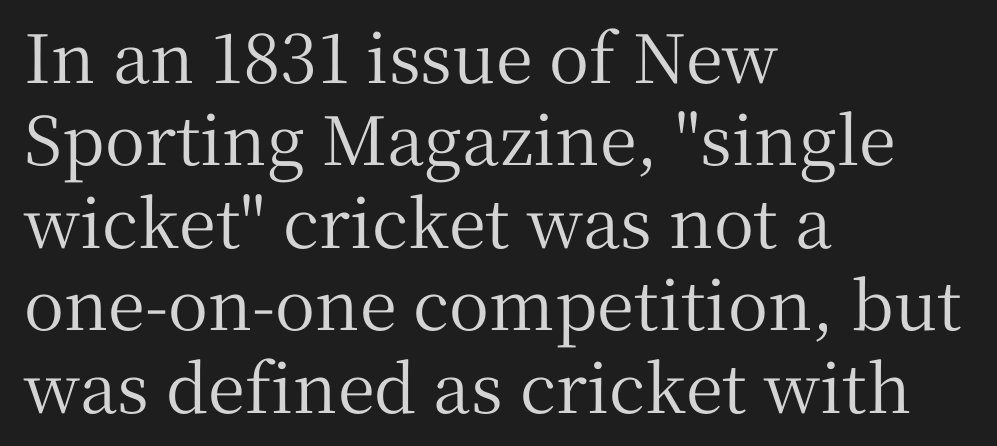
The image shows 67 px serif type, upright; set left-aligned, line spacing 1.23x, normal letter spacing, not underlined; medium stroke contrast and a medium x-height.
